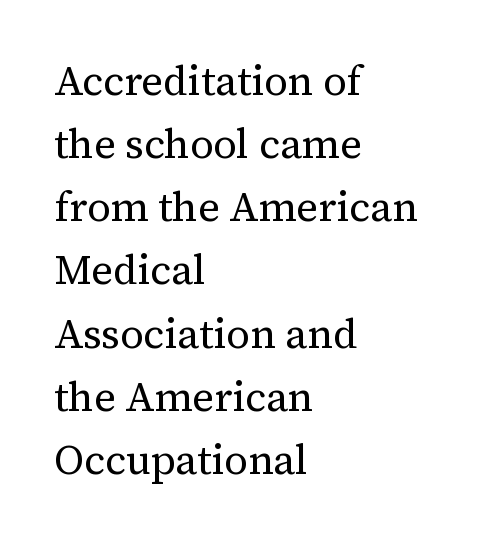
The rag falls on the right side of this text block. Nothing unusual about the tracking: characters are spaced as the font intends. Think of a printed novel: that variable character pitch is what you see here. Vertical strokes here are truly vertical. One glance says typical: line gaps are just what's usual. The glyphs are unaccompanied by any horizontal stroke below them.
